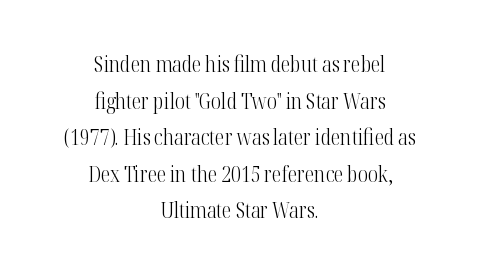
{"italic": "no", "bold": "no", "underline": "no", "align": "center", "line_spacing_ratio": 1.74, "letter_spacing": "normal", "letter_spacing_em": 0.0, "glyph_px": 21}
